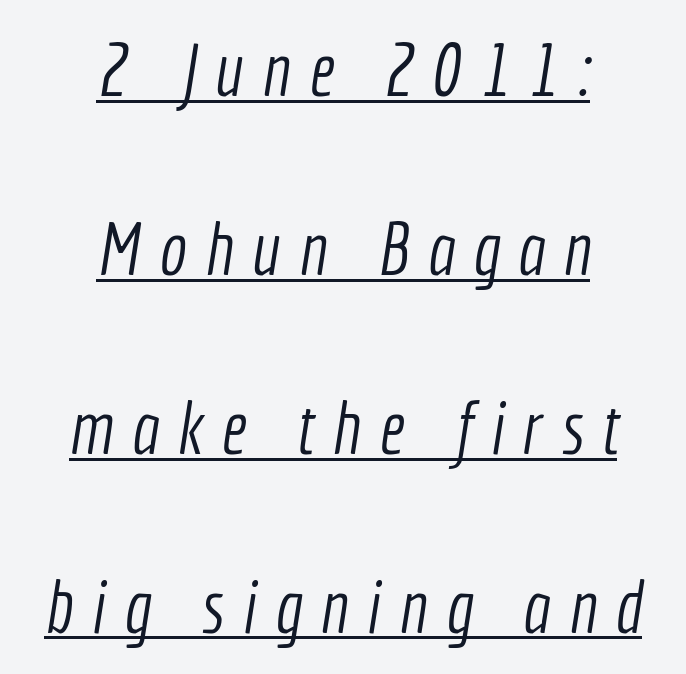
{"serif": "no", "bold": "no", "weight": "light", "width": "condensed", "x_height": "medium", "monospaced": "no", "underline": "yes", "align": "center", "line_spacing": "loose", "line_spacing_ratio": 2.45, "letter_spacing": "wide", "letter_spacing_em": 0.25, "glyph_px": 73}
